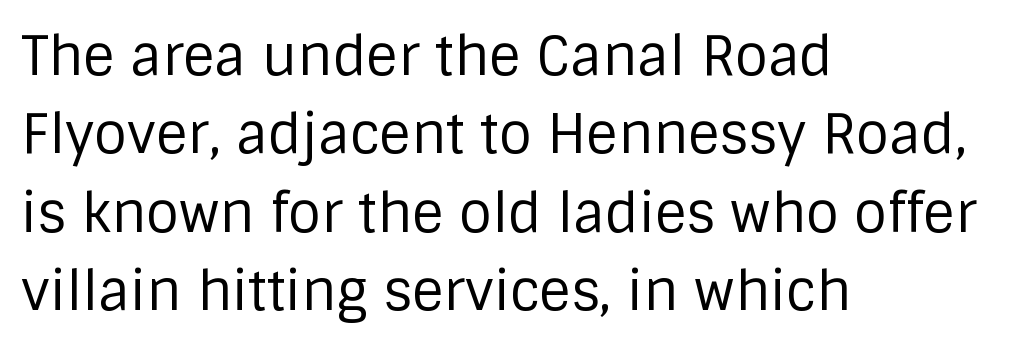
{"serif": "no", "italic": "no", "bold": "no", "weight": "regular", "width": "normal", "stroke_contrast": "low", "x_height": "large", "monospaced": "no", "underline": "no", "align": "left", "line_spacing": "normal", "line_spacing_ratio": 1.45, "letter_spacing": "normal", "letter_spacing_em": 0.0, "glyph_px": 54}
